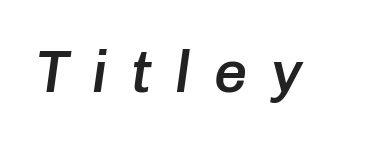
The image shows 59 px semibold type, italic (leaning right); set unusually wide letter spacing (+0.39 em), not underlined; low stroke contrast and a medium x-height.
